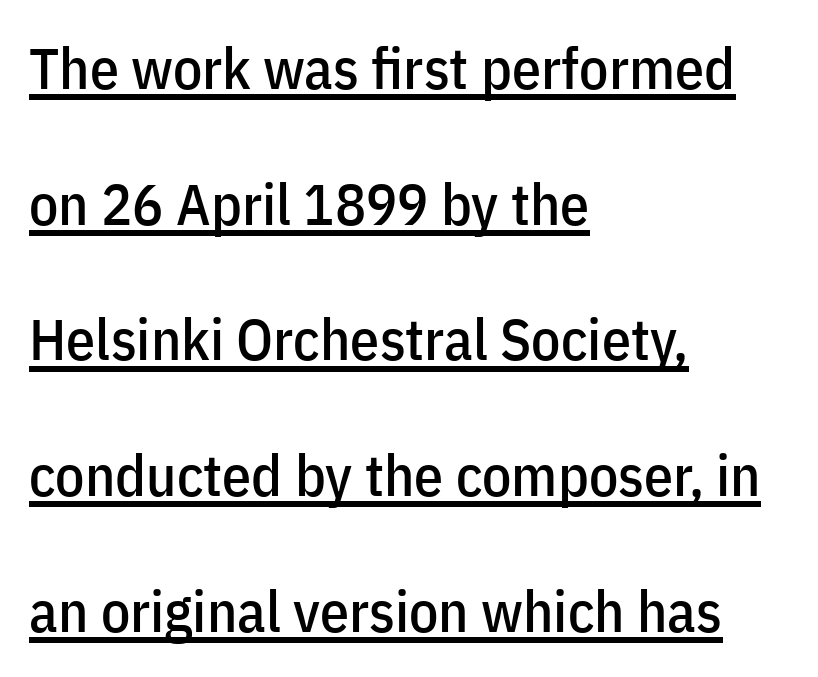
The image shows 58 px condensed sans-serif type, upright; set left-aligned, loose line spacing (2.34x), normal letter spacing, underlined; low stroke contrast and a medium x-height.
